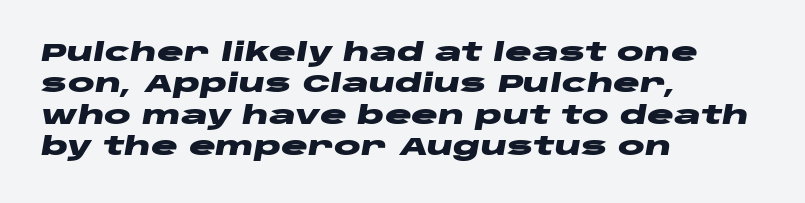
The image shows 25 px bold type, italic (leaning right); set left-aligned, normal line spacing (1.26x), normal letter spacing, not underlined.
